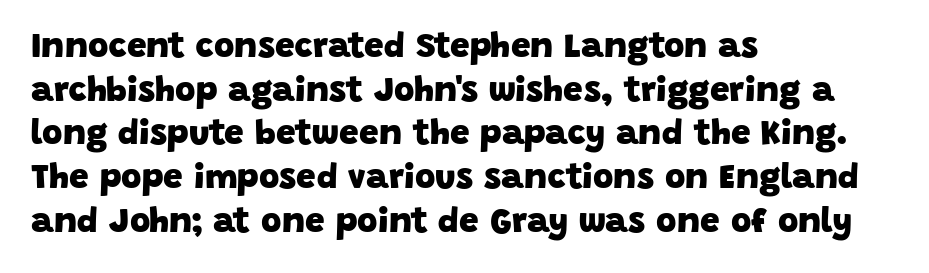
Q: Is the text bold? A: Yes.
Q: Is the typeface a serif or a sans-serif typeface? A: Sans-serif.
Q: Is the text underlined? A: No.
Q: How is the paragraph aligned? A: Left-aligned.
Q: Is the spacing between letters normal or unusually wide? A: Normal.
Q: Is the spacing between lines tight, normal or loose? A: Normal.
Q: Width (condensed, normal, or wide)? A: Normal.
Q: Stroke contrast? A: Low.
Q: x-height? A: Large.
Q: Monospaced? A: No.
